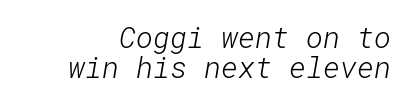
There is no visible air inserted between adjacent glyphs. Ink coverage per letter is moderate at most. Nope, no serifs anywhere on these letters. The gap between lines stays unmarked. Is there much room between lines? No — they nearly touch.
